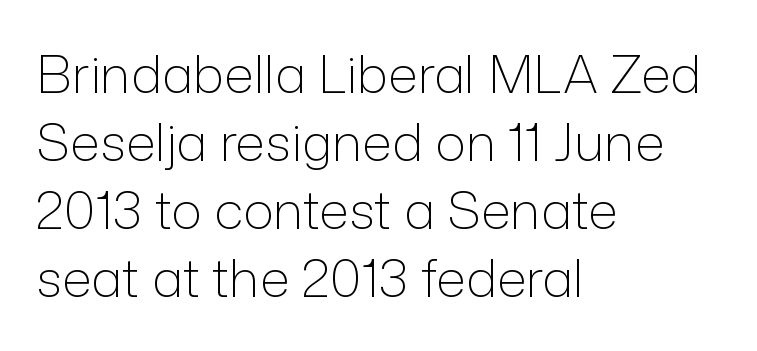
The image shows 52 px light sans-serif type, upright; set left-aligned, normal line spacing (1.31x), normal letter spacing, not underlined; low stroke contrast and a medium x-height.
